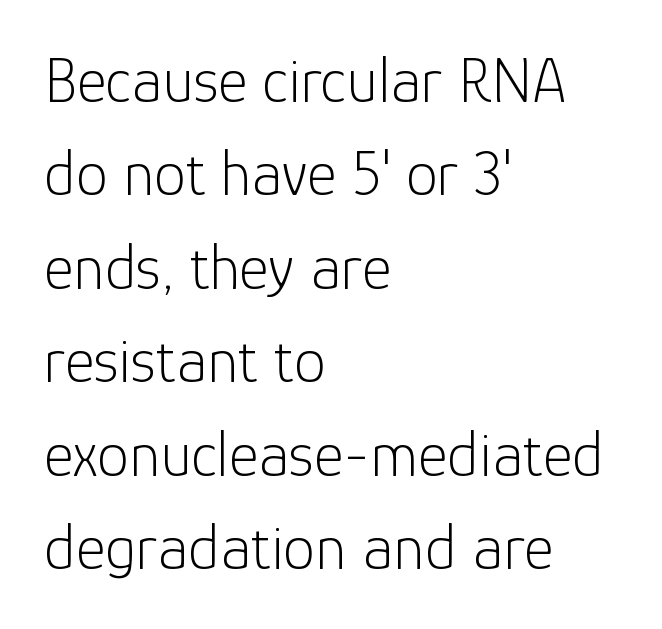
Looks like regular typesetting: each glyph gets only the width it needs. What's the leading like? Ordinary, nothing unusual. Letters rest on an invisible, unmarked baseline. Every character sits straight up, as roman type does. The gaps between neighbouring characters are ordinary and unremarkable.
